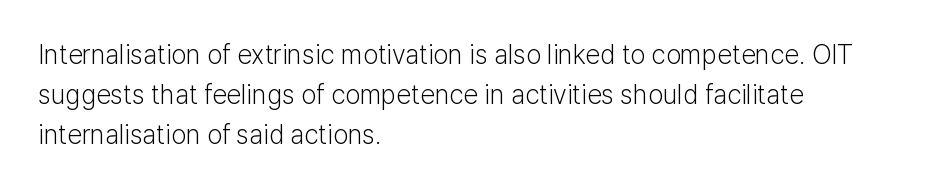
The image shows 27 px text type, upright; set left-aligned, normal line spacing (1.48x), normal letter spacing, not underlined.
